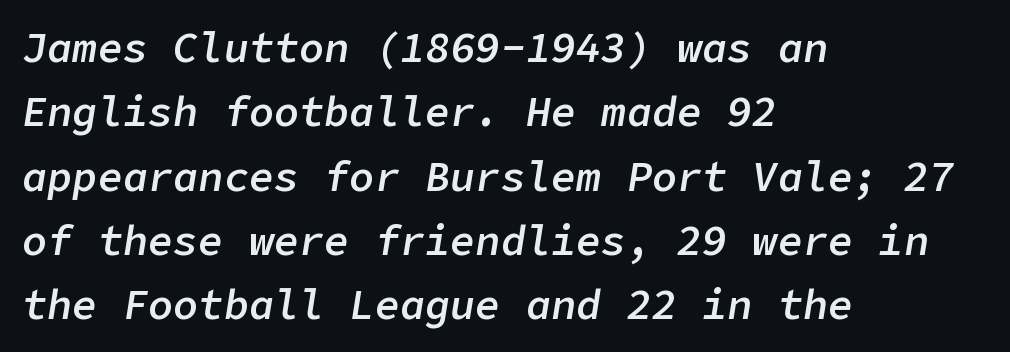
{"italic": "yes", "lean": "right", "slant_degrees": 9, "bold": "semi", "weight": "semibold", "width": "normal", "stroke_contrast": "low", "x_height": "medium", "underline": "no", "align": "left", "line_spacing": "normal", "line_spacing_ratio": 1.53, "letter_spacing": "normal", "letter_spacing_em": 0.0, "glyph_px": 42}
